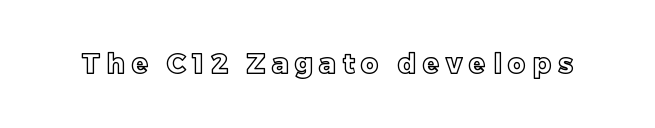
{"italic": "no", "underline": "no", "letter_spacing": "wide", "letter_spacing_em": 0.25, "glyph_px": 27}
